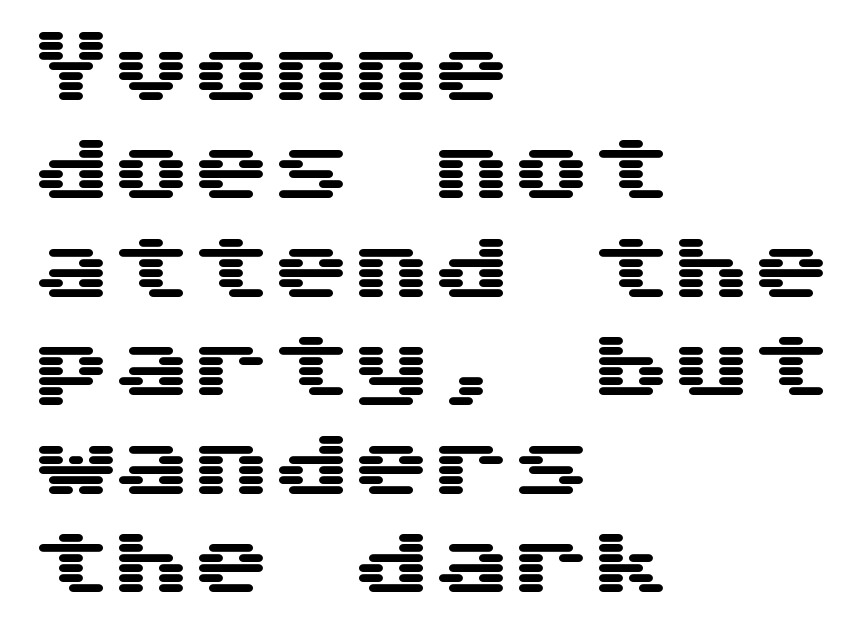
{"serif": "no", "italic": "no", "width": "wide", "stroke_contrast": "medium", "x_height": "medium", "underline": "no", "align": "left", "line_spacing_ratio": 1.23, "letter_spacing": "normal", "letter_spacing_em": 0.0, "glyph_px": 80}
